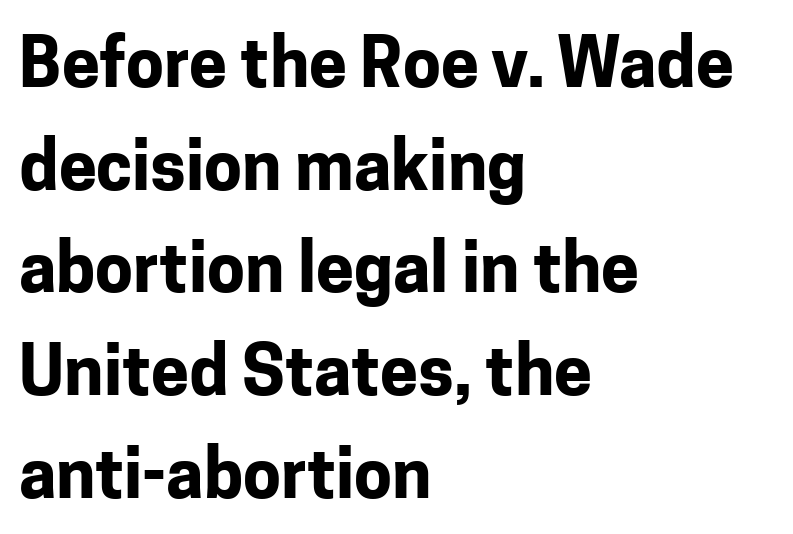
{"serif": "no", "italic": "no", "bold": "yes", "weight": "bold", "width": "normal", "stroke_contrast": "low", "x_height": "medium", "monospaced": "no", "underline": "no", "align": "left", "line_spacing": "normal", "line_spacing_ratio": 1.51, "letter_spacing": "normal", "letter_spacing_em": 0.0, "glyph_px": 68}
